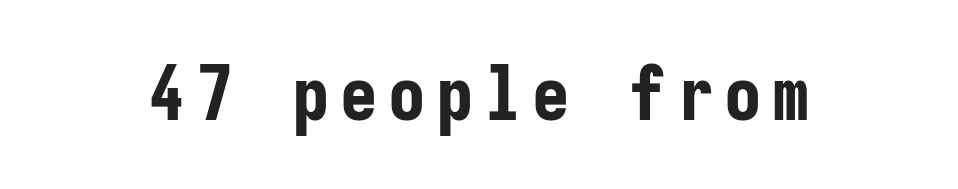
{"serif": "no", "italic": "no", "bold": "yes", "weight": "bold", "width": "condensed", "stroke_contrast": "low", "x_height": "medium", "monospaced": "yes", "underline": "no", "glyph_px": 75}
